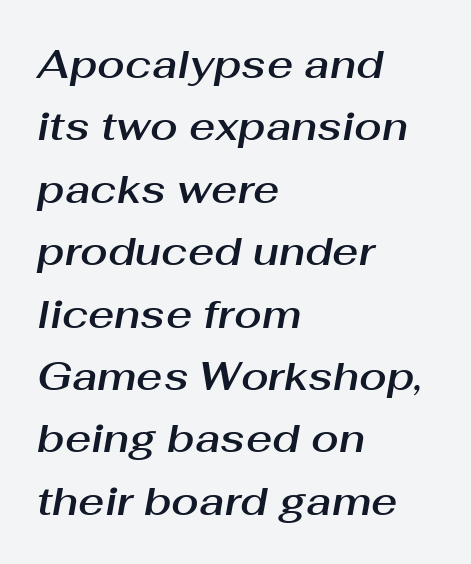
The image shows 40 px text type, italic (leaning right); set left-aligned, normal line spacing (1.56x), normal letter spacing, not underlined; medium stroke contrast and a medium x-height.
